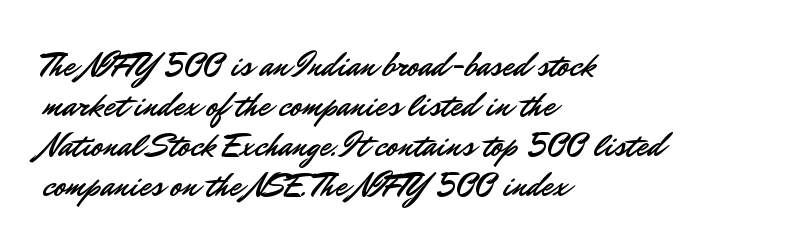
{"serif": "no", "width": "normal", "stroke_contrast": "low", "x_height": "small", "monospaced": "no", "underline": "no", "align": "left", "line_spacing_ratio": 1.21, "letter_spacing": "normal", "letter_spacing_em": 0.0, "glyph_px": 33}
